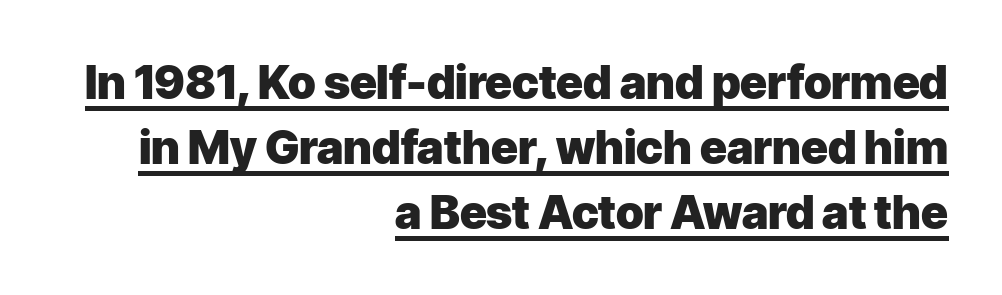
The passage shown has conventional tracking throughout. The text block is weighted toward the right margin, trailing off unevenly leftward. The line-height multiplier appears to be the usual default. Think of a printed novel: that variable character pitch is what you see here. Every letter is thick-stroked: bold, no question. Rendered with straight, roman letterforms.
